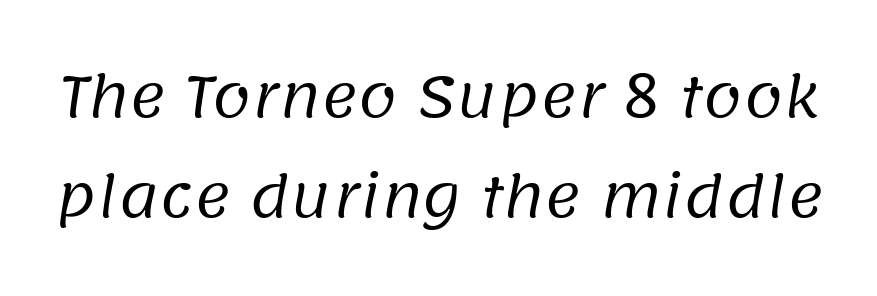
The font sits on the lighter half of the weight spectrum, regular included. Check under the words: just untouched page. The gaps between neighbouring characters are ordinary and unremarkable. The face used here is proportionally spaced, like ordinary book or web type. Serif or sans? Sans — the stroke terminals are bare.
